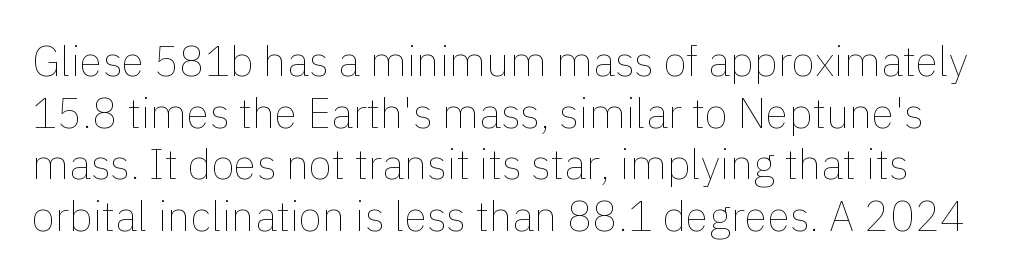
{"italic": "no", "bold": "no", "weight": "thin", "width": "normal", "x_height": "medium", "monospaced": "no", "underline": "no", "line_spacing_ratio": 1.23, "letter_spacing": "normal", "letter_spacing_em": 0.0, "glyph_px": 42}
